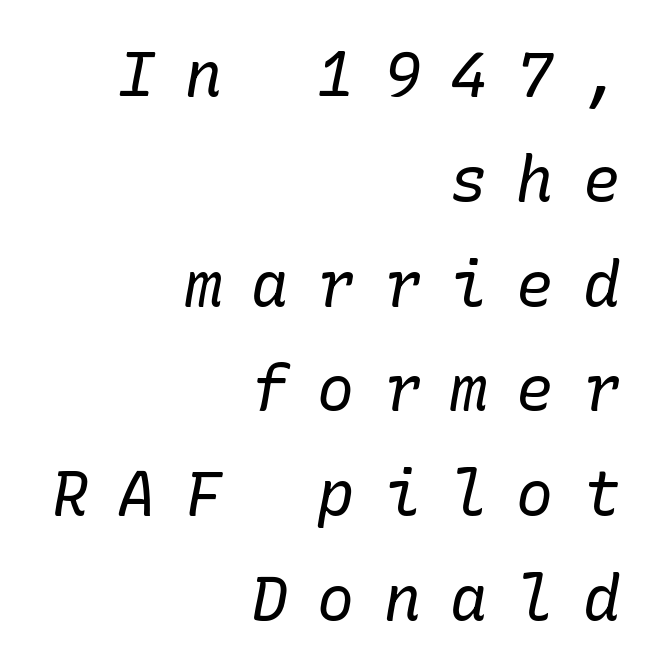
Q: Is the text bold? A: No.
Q: Is the text italic (slanted)? A: Yes, it leans right by about 10 degrees.
Q: Is the typeface a serif or a sans-serif typeface? A: Sans-serif.
Q: Is the text underlined? A: No.
Q: How is the paragraph aligned? A: Right-aligned.
Q: Is the spacing between letters normal or unusually wide? A: Unusually wide.
Q: Is the spacing between lines tight, normal or loose? A: Normal.
Q: Width (condensed, normal, or wide)? A: Normal.
Q: Stroke contrast? A: Low.
Q: x-height? A: Medium.
